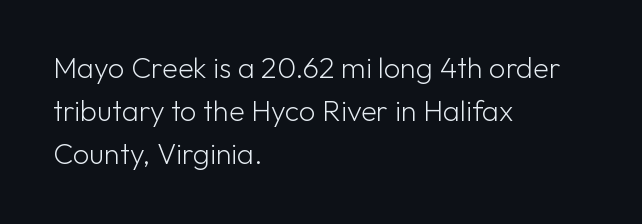
{"serif": "no", "italic": "no", "bold": "no", "weight": "light", "width": "normal", "stroke_contrast": "low", "x_height": "medium", "monospaced": "no", "underline": "no", "align": "left", "line_spacing": "normal", "line_spacing_ratio": 1.48, "letter_spacing": "normal", "letter_spacing_em": 0.0, "glyph_px": 29}
